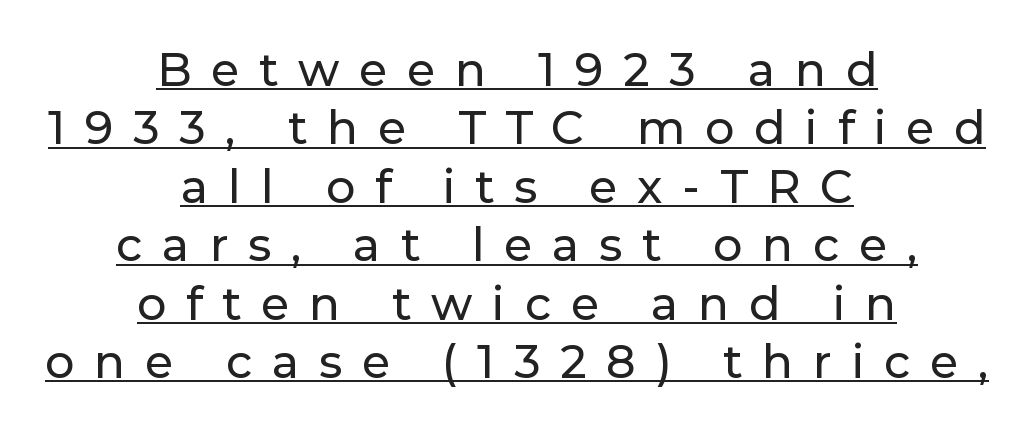
{"serif": "no", "italic": "no", "width": "normal", "stroke_contrast": "low", "x_height": "medium", "monospaced": "no", "underline": "yes", "align": "center", "line_spacing": "normal", "line_spacing_ratio": 1.27, "letter_spacing": "wide", "letter_spacing_em": 0.43, "glyph_px": 46}
